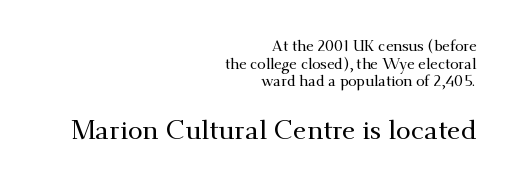
The image shows 27 px text type, upright; set right-aligned, line spacing 1.18x, normal letter spacing, not underlined; the second (bottom) block is 1.8x larger.
